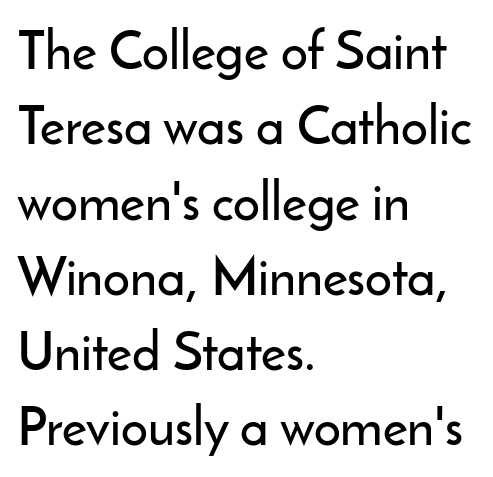
{"serif": "no", "italic": "no", "width": "normal", "stroke_contrast": "low", "x_height": "small", "monospaced": "no", "underline": "no", "align": "left", "line_spacing": "normal", "line_spacing_ratio": 1.42, "letter_spacing": "normal", "letter_spacing_em": 0.0, "glyph_px": 53}
